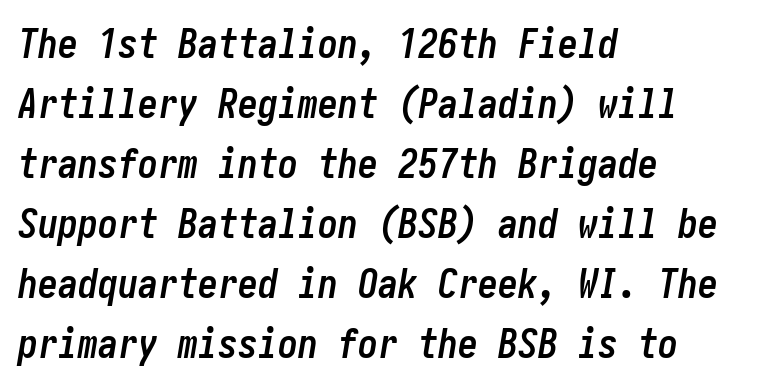
Caption: standard tracking, unaltered. Line beginnings align vertically; line endings do not. This is oblique type, the kind used for emphasis or titles. In terms of leading, this rendering sits right in the middle. Thick stems and heavy bowls — unmistakably bold.
